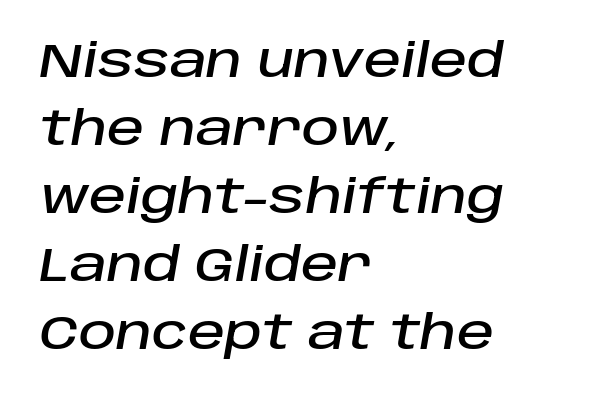
Q: Is the text italic (slanted)? A: Yes, it leans right by about 10 degrees.
Q: Is the text underlined? A: No.
Q: How is the paragraph aligned? A: Left-aligned.
Q: Is the spacing between letters normal or unusually wide? A: Normal.
Q: Is the spacing between lines tight, normal or loose? A: Normal.
Q: Width (condensed, normal, or wide)? A: Normal.
Q: Stroke contrast? A: Low.
Q: x-height? A: Large.
Q: Monospaced? A: No.
